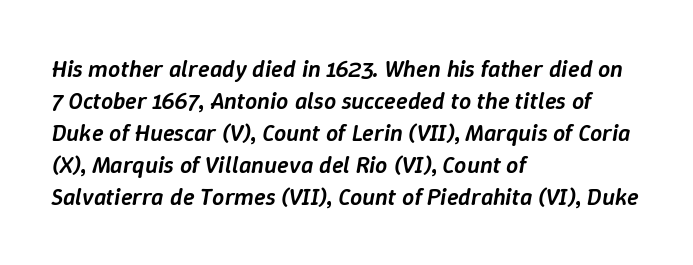
Q: Is the text bold? A: Semi-bold.
Q: Is the text italic (slanted)? A: Yes, it leans right by about 9 degrees.
Q: Is the text underlined? A: No.
Q: How is the paragraph aligned? A: Left-aligned.
Q: Is the spacing between letters normal or unusually wide? A: Normal.
Q: Is the spacing between lines tight, normal or loose? A: Normal.
